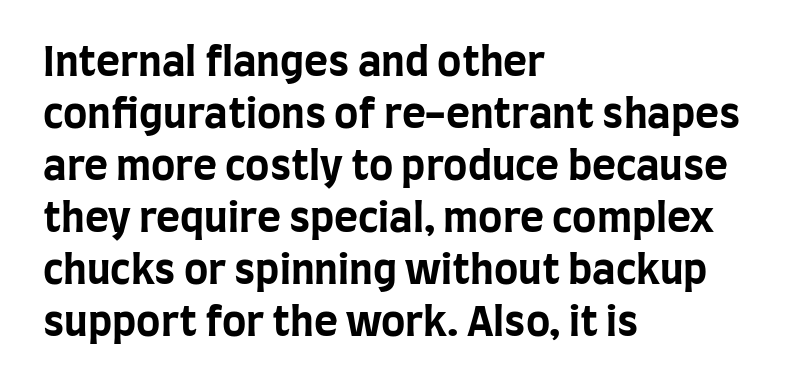
The image shows 41 px bold, condensed sans-serif type, upright; set left-aligned, normal line spacing (1.27x), normal letter spacing, not underlined; low stroke contrast and a large x-height.
